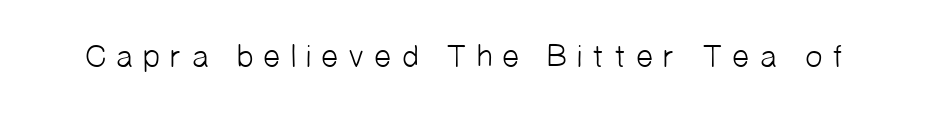
Q: Is the text bold? A: No.
Q: Is the typeface a serif or a sans-serif typeface? A: Sans-serif.
Q: Is the text underlined? A: No.
Q: Is the spacing between letters normal or unusually wide? A: Unusually wide.
Q: Width (condensed, normal, or wide)? A: Normal.
Q: Stroke contrast? A: Low.
Q: x-height? A: Medium.
Q: Monospaced? A: No.
